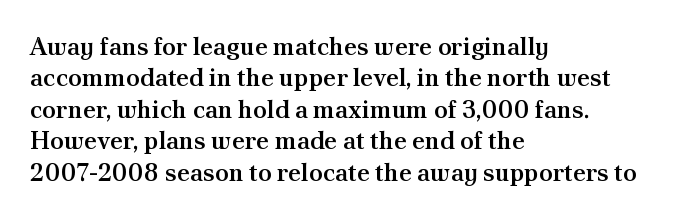
The image shows 25 px text type, upright; set left-aligned, normal line spacing (1.26x), normal letter spacing, not underlined.
